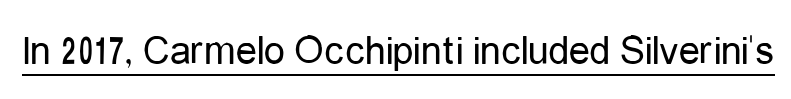
The specimen includes a rule beneath the text block's lines. Stroke terminals: plain, sans-serif. Is the letter spacing exaggerated? No — it looks like the ordinary default. The letters stand straight up with perfectly vertical stems.
